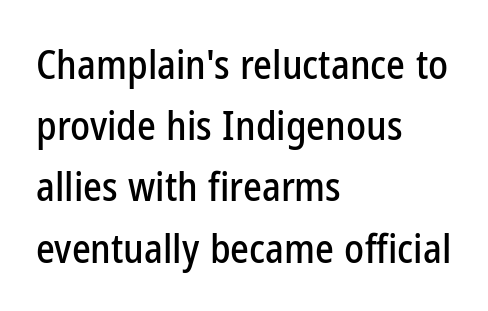
Does the type have serifs? No, each stem ends abruptly. Think of a printed novel: that variable character pitch is what you see here. All the whitespace from short lines collects on the right. The tracking reads as untouched default to a designer's eye.
